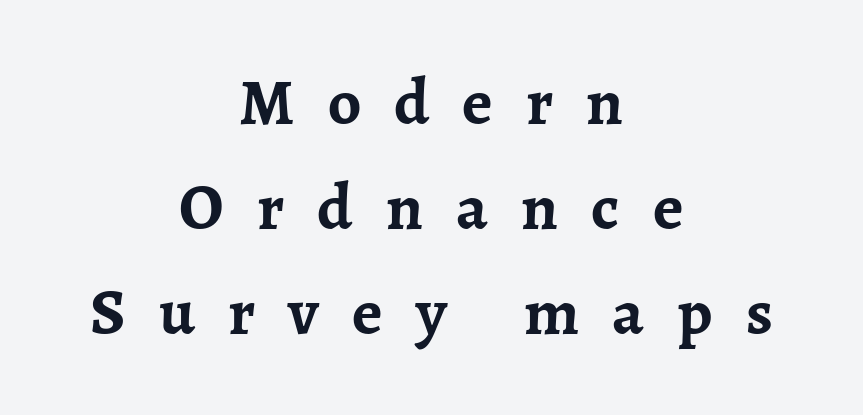
Is the letter spacing exaggerated? Yes — the characters are pushed far apart. Descender tails drop into unmarked territory. Serifs: yes, visible at the terminals of the letterforms. Notice how the passage keeps no hard edge, just a central spine. Posture: vertical. The font is running at its bold setting.
